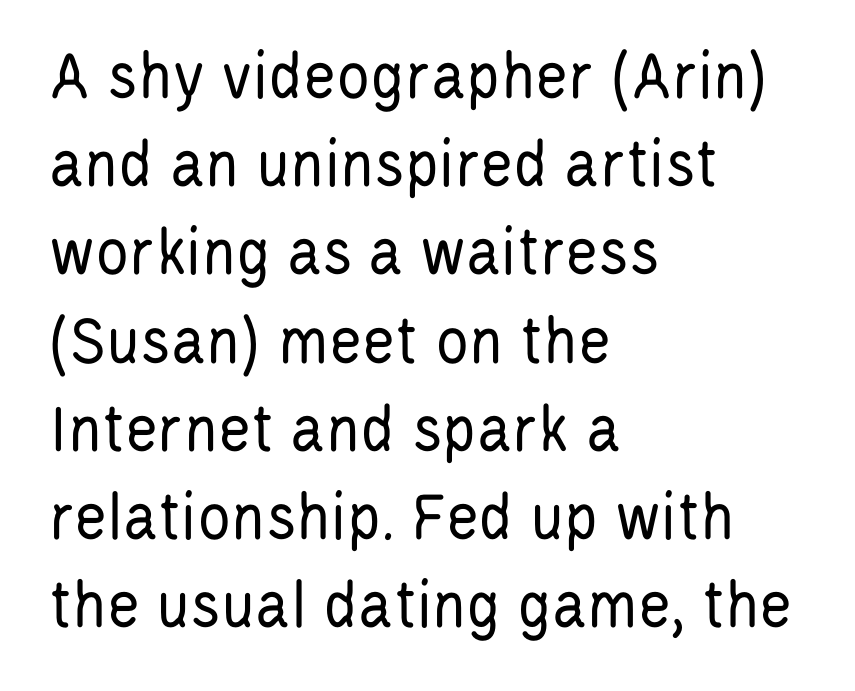
Q: Is the text bold? A: No.
Q: Is the text italic (slanted)? A: No, it is upright.
Q: Is the typeface a serif or a sans-serif typeface? A: Sans-serif.
Q: Is the text underlined? A: No.
Q: How is the paragraph aligned? A: Left-aligned.
Q: Is the spacing between letters normal or unusually wide? A: Normal.
Q: Is the spacing between lines tight, normal or loose? A: Normal.
Q: Width (condensed, normal, or wide)? A: Condensed.
Q: Stroke contrast? A: Low.
Q: x-height? A: Large.
Q: Monospaced? A: No.
